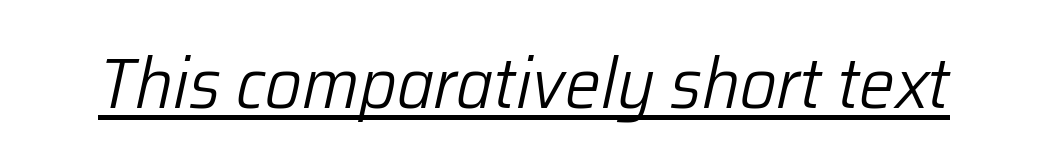
This sample has the flowing, uneven cadence of proportional lettering. There is no visible air inserted between adjacent glyphs. This is underlined copy, the kind a proofreader might mark for attention. An italicized treatment has been applied to the whole sample. On a weight scale, this lands at 450 or below.
